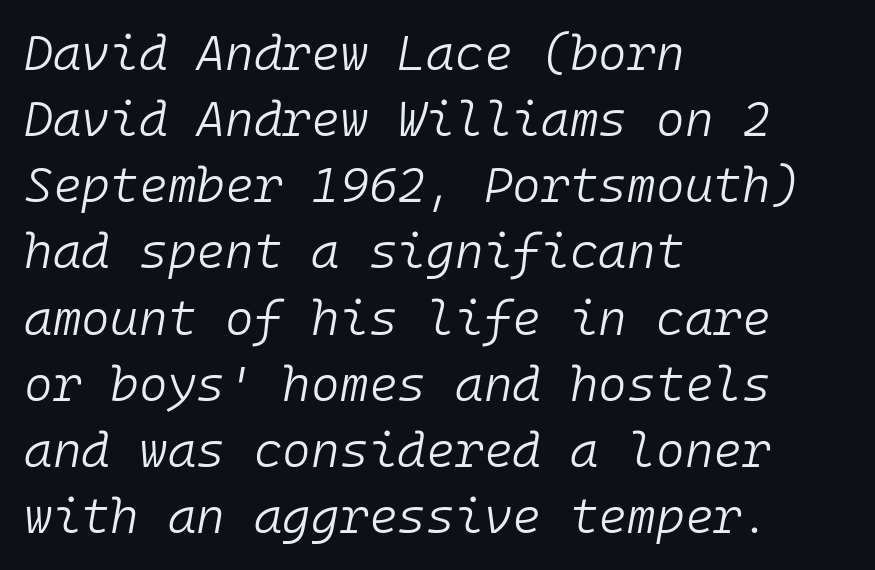
Words float on clear page, feet unadorned. Note the uniform advance width — an 'i' takes as much space as an 'm'. Weight class: somewhere from thin through regular. How are the letters spaced? Ordinarily, with no added tracking.
